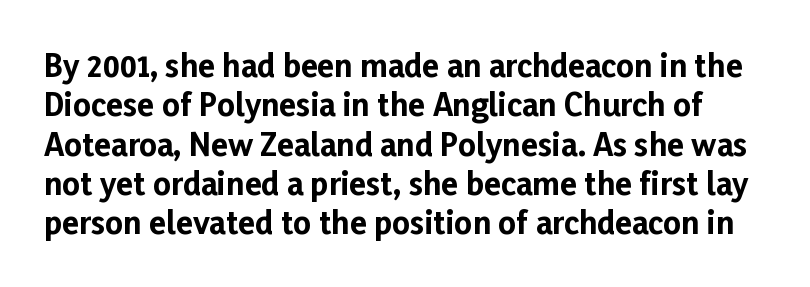
Letter spacing: default. This is sans-serif lettering, the kind often seen on screens and signage. If you measured baseline to baseline, you'd find a middling distance. You could not count columns in this text — the font is proportionally spaced.
